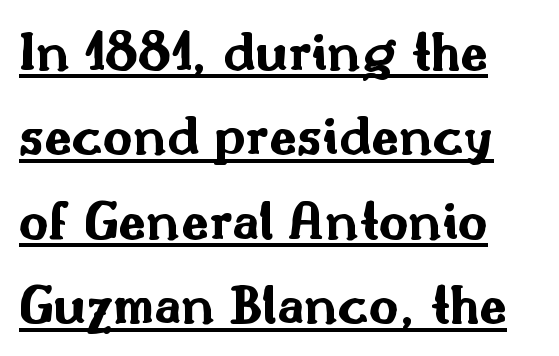
The image shows 57 px bold, wide sans-serif type, upright; set left-aligned, normal line spacing (1.48x), normal letter spacing, underlined; medium stroke contrast and a small x-height.
